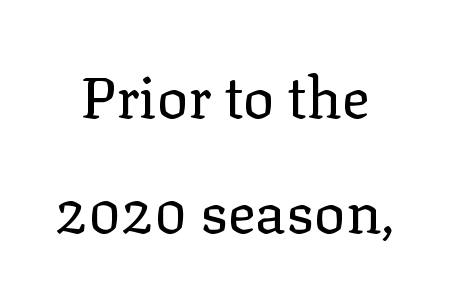
{"serif": "yes", "italic": "no", "bold": "no", "weight": "regular", "width": "normal", "stroke_contrast": "low", "x_height": "medium", "monospaced": "no", "underline": "no", "line_spacing": "loose", "line_spacing_ratio": 1.98, "letter_spacing": "normal", "letter_spacing_em": 0.0, "glyph_px": 58}
